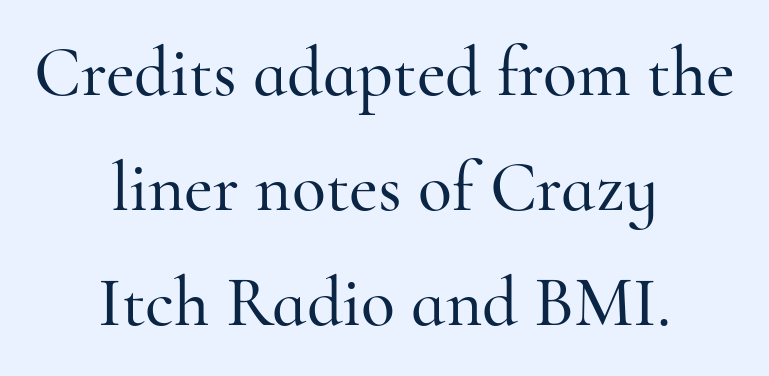
The image shows 70 px serif type, upright; set centered, normal line spacing (1.64x), normal letter spacing, not underlined; high stroke contrast and a small x-height.
